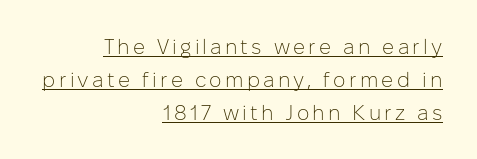
The characters are drawn with everyday or finer stroke widths. Each new line begins a customary step beneath the previous one. Compared with undecorated copy, this sample adds a rule below the words. Leftover space on each line is placed entirely before the opening word. Italic: no, the glyphs are upright roman.
